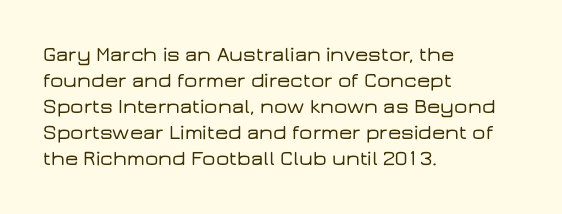
The typesetter chose a ragged-right arrangement here. The type sits square on the baseline with zero lean. There is no visible air inserted between adjacent glyphs. Has an underline been added? It has not.
